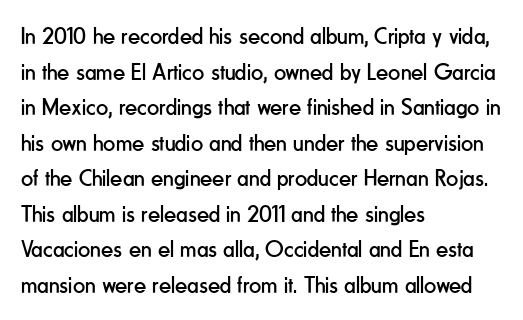
No italicization has been applied; the sample stays upright. Each line starts at the same left margin while the right side varies. Weight: regular or lighter. Compared with typical paragraphs, the rows here are spaced about the same. No extra tracking has been applied to these lines. Any mark beneath the type? The region is blank.
